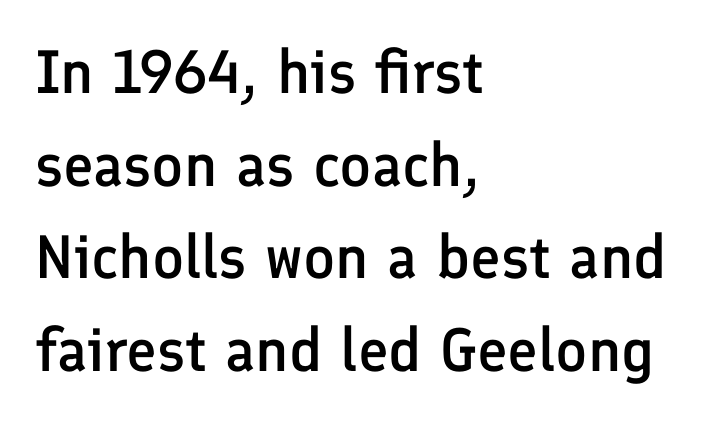
Normally led — the rows are evenly, conventionally spaced. Underline: absent. This is moderately heavy type, rendered in semibold. This rendering uses left alignment, leaving the right contour irregular. Between one letter and the next there's only the usual sliver of space.
